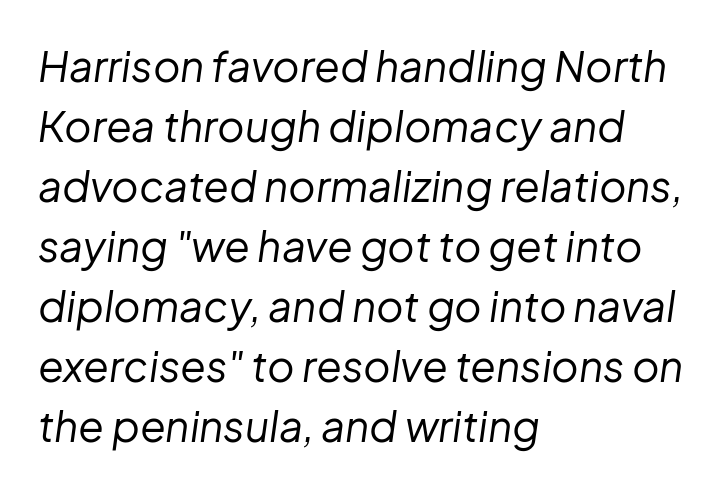
The image shows 42 px regular-weight type, italic (leaning right); set left-aligned, normal line spacing (1.43x), normal letter spacing, not underlined; low stroke contrast and a medium x-height.
